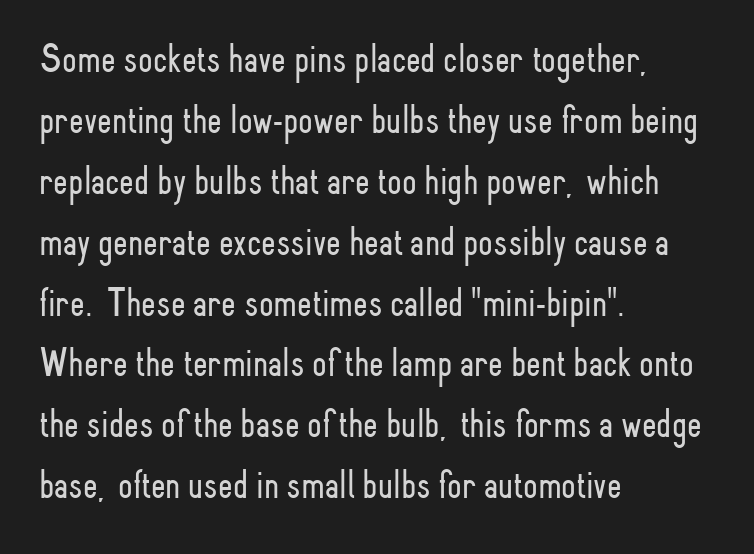
The image shows 42 px light, condensed sans-serif type, upright; set left-aligned, normal line spacing (1.45x), normal letter spacing, not underlined; low stroke contrast and a small x-height.
